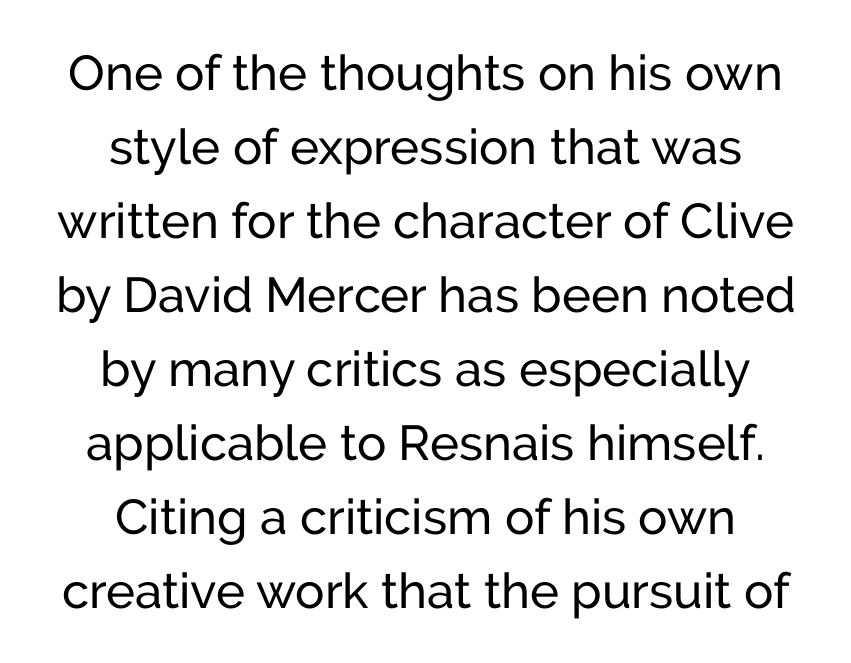
The image shows 49 px sans-serif type, upright; set centered, normal line spacing (1.51x), normal letter spacing, not underlined; low stroke contrast and a medium x-height.
